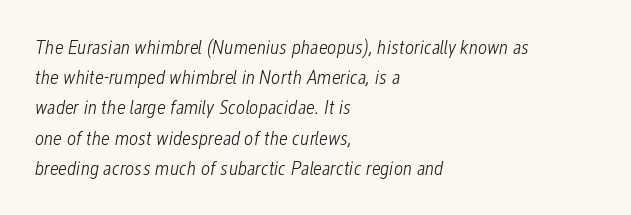
{"italic": "yes", "lean": "right", "slant_degrees": 12, "bold": "no", "underline": "no", "align": "left", "line_spacing": "normal", "line_spacing_ratio": 1.51, "letter_spacing": "normal", "letter_spacing_em": 0.0, "glyph_px": 20}
